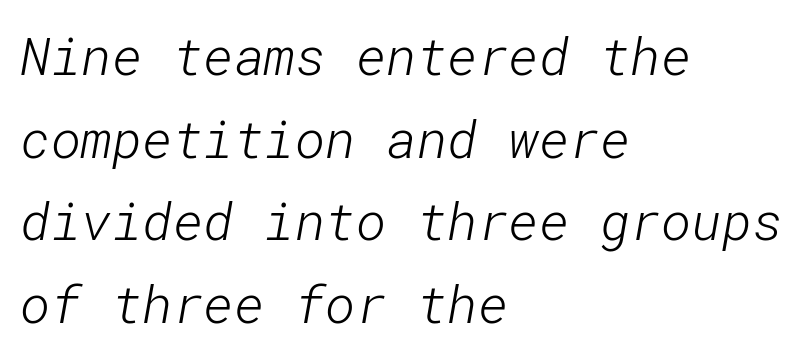
Does extra space separate the letters? No, they use regular spacing. Glance below the letters and you will spot only blank space. The compositor pushed each line to the left boundary. If you measured baseline to baseline, you'd find a middling distance. The rendering shows plain stroke endings on the letterforms — a sans-serif design.
